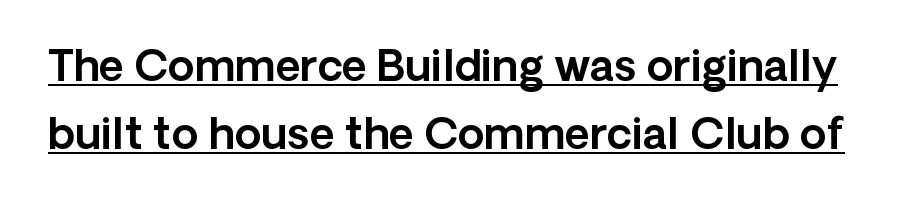
{"serif": "no", "italic": "no", "width": "normal", "x_height": "medium", "monospaced": "no", "underline": "yes", "line_spacing": "normal", "line_spacing_ratio": 1.57, "letter_spacing": "normal", "letter_spacing_em": 0.0, "glyph_px": 43}
